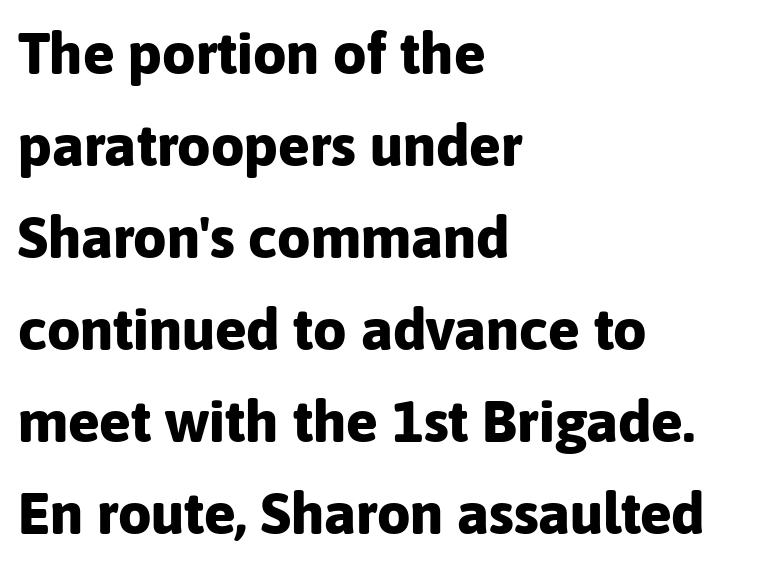
Is there much room between lines? A standard amount, neither cramped nor airy. The compositor pushed each line to the left boundary. Nothing sits at the stroke ends, so this counts as sans-serif. Typographic density is high because the face is bold.
